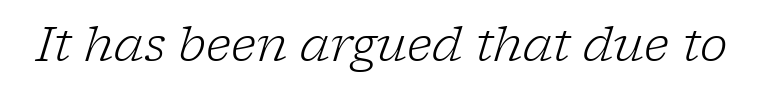
Q: Is the text bold? A: No.
Q: Is the text italic (slanted)? A: Yes, it leans right by about 17 degrees.
Q: Is the typeface a serif or a sans-serif typeface? A: Serif.
Q: Is the text underlined? A: No.
Q: Is the spacing between letters normal or unusually wide? A: Normal.
Q: Width (condensed, normal, or wide)? A: Normal.
Q: Stroke contrast? A: Low.
Q: x-height? A: Medium.
Q: Monospaced? A: No.
